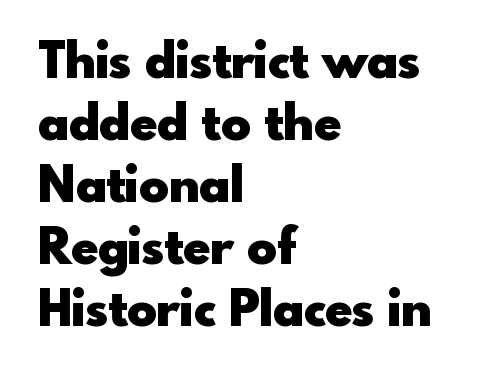
{"serif": "no", "italic": "no", "bold": "yes", "weight": "heavy", "width": "normal", "x_height": "small", "monospaced": "no", "underline": "no", "align": "left", "line_spacing_ratio": 1.24, "letter_spacing": "normal", "letter_spacing_em": 0.0, "glyph_px": 50}
